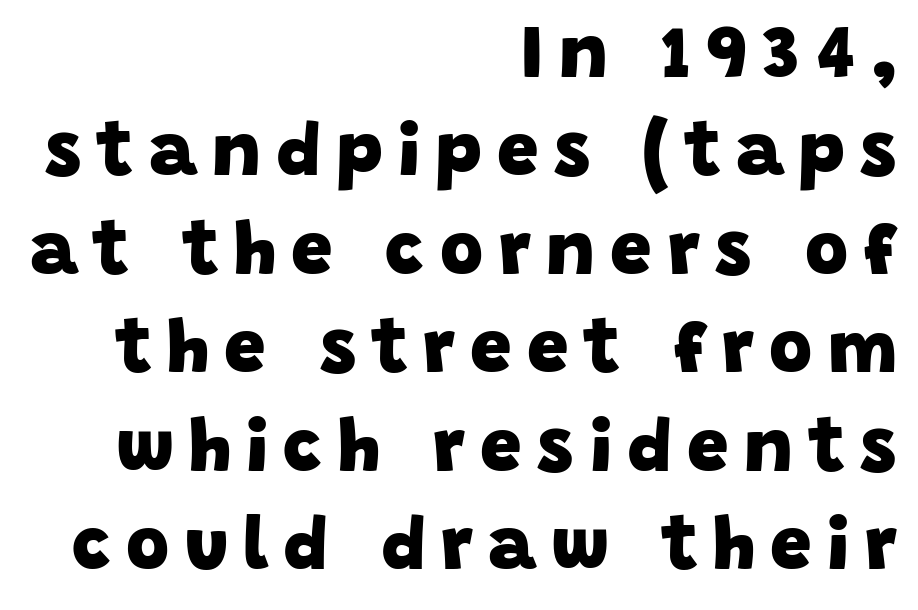
Q: Is the text bold? A: Yes.
Q: Is the typeface a serif or a sans-serif typeface? A: Sans-serif.
Q: Is the text underlined? A: No.
Q: How is the paragraph aligned? A: Right-aligned.
Q: Is the spacing between letters normal or unusually wide? A: Unusually wide.
Q: Is the spacing between lines tight, normal or loose? A: Normal.
Q: Width (condensed, normal, or wide)? A: Normal.
Q: Stroke contrast? A: Low.
Q: x-height? A: Large.
Q: Monospaced? A: No.
